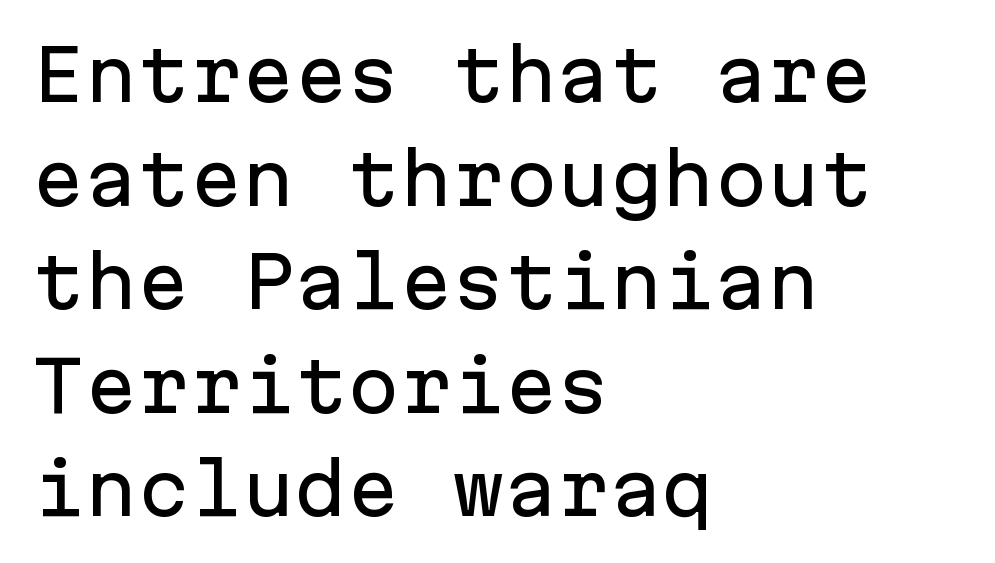
{"serif": "no", "italic": "no", "width": "normal", "stroke_contrast": "low", "x_height": "medium", "monospaced": "yes", "underline": "no", "align": "left", "line_spacing": "normal", "line_spacing_ratio": 1.48, "letter_spacing": "normal", "letter_spacing_em": 0.0, "glyph_px": 70}
